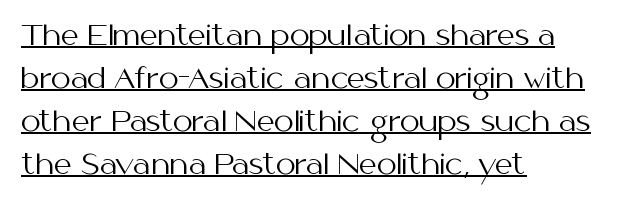
The image shows 28 px regular-weight sans-serif type, upright; set left-aligned, normal line spacing (1.53x), normal letter spacing, underlined; medium stroke contrast and a medium x-height.
